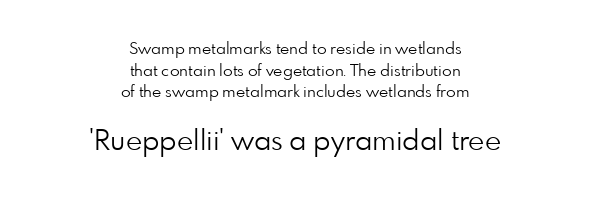
The image shows 28 px light sans-serif type, upright; set centered, normal line spacing (1.35x), normal letter spacing, not underlined; the second (bottom) block is 1.75x larger; low stroke contrast and a small x-height.
